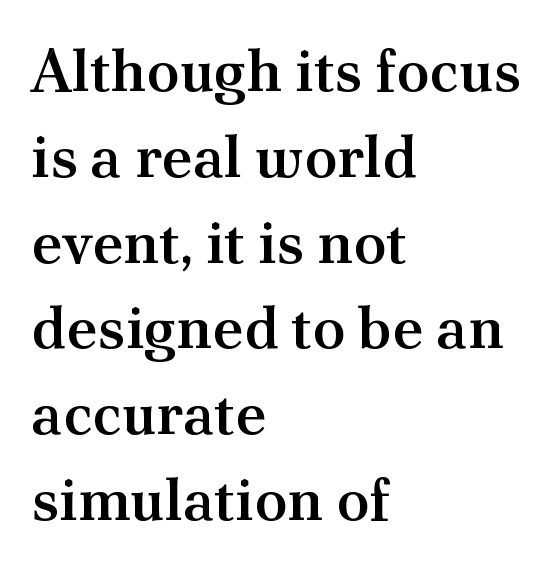
{"serif": "yes", "italic": "no", "bold": "semi", "weight": "semibold", "width": "normal", "stroke_contrast": "medium", "x_height": "small", "monospaced": "no", "underline": "no", "align": "left", "line_spacing": "normal", "line_spacing_ratio": 1.43, "letter_spacing": "normal", "letter_spacing_em": 0.0, "glyph_px": 60}
